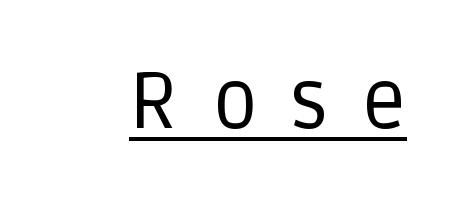
The image shows 79 px regular-weight sans-serif type, upright; set unusually wide letter spacing (+0.41 em), underlined; low stroke contrast and a large x-height.
